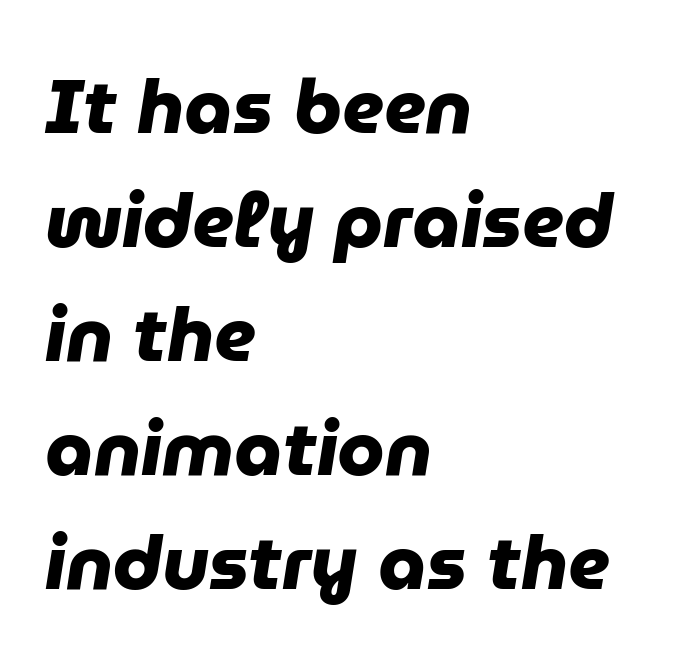
Q: Is the text bold? A: Yes.
Q: Is the typeface a serif or a sans-serif typeface? A: Sans-serif.
Q: Is the text underlined? A: No.
Q: How is the paragraph aligned? A: Left-aligned.
Q: Is the spacing between letters normal or unusually wide? A: Normal.
Q: Is the spacing between lines tight, normal or loose? A: Normal.
Q: Width (condensed, normal, or wide)? A: Normal.
Q: Stroke contrast? A: Low.
Q: x-height? A: Medium.
Q: Monospaced? A: No.
